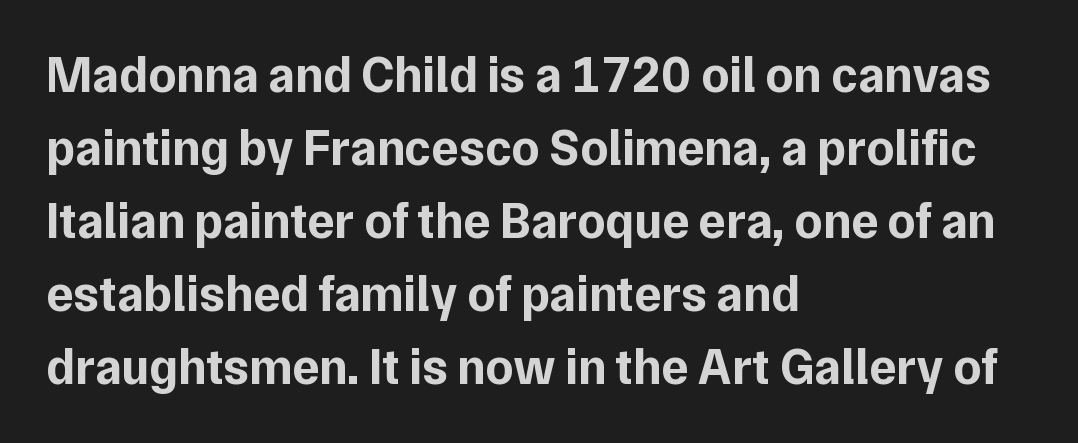
Q: Is the text bold? A: Yes.
Q: Is the text italic (slanted)? A: No, it is upright.
Q: Is the typeface a serif or a sans-serif typeface? A: Sans-serif.
Q: Is the text underlined? A: No.
Q: How is the paragraph aligned? A: Left-aligned.
Q: Is the spacing between letters normal or unusually wide? A: Normal.
Q: Is the spacing between lines tight, normal or loose? A: Normal.
Q: Width (condensed, normal, or wide)? A: Normal.
Q: Stroke contrast? A: Low.
Q: x-height? A: Medium.
Q: Monospaced? A: No.
